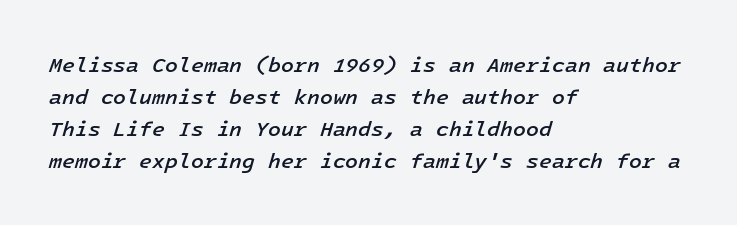
Q: Is the text bold? A: Semi-bold.
Q: Is the text italic (slanted)? A: Yes, it leans right by about 16 degrees.
Q: Is the text underlined? A: No.
Q: How is the paragraph aligned? A: Left-aligned.
Q: Is the spacing between letters normal or unusually wide? A: Normal.
Q: Is the spacing between lines tight, normal or loose? A: Normal.
